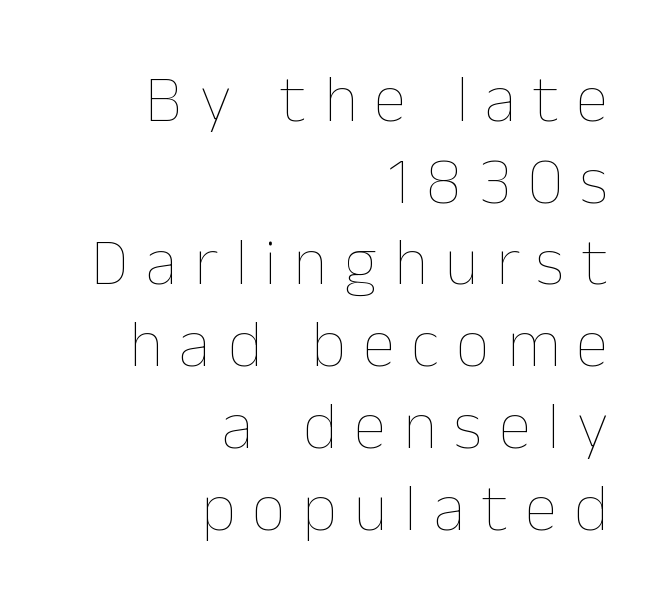
Line endings align vertically; line beginnings do not. The words here are not underlined. The rendering uses natural spacing where letterforms have individual widths. The line texture is sparse and dotted thanks to wide tracking.
